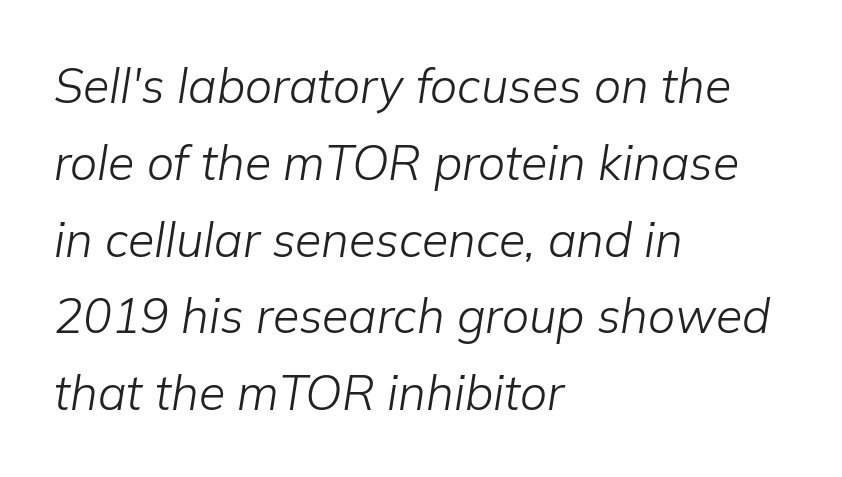
The image shows 48 px light type, italic (leaning right); set left-aligned, normal line spacing (1.6x), normal letter spacing, not underlined; low stroke contrast and a medium x-height.
